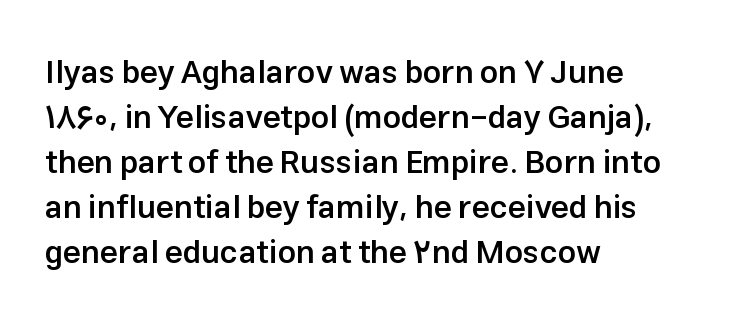
{"serif": "no", "italic": "no", "bold": "semi", "weight": "semibold", "width": "normal", "stroke_contrast": "low", "x_height": "medium", "monospaced": "no", "underline": "no", "align": "left", "line_spacing": "normal", "line_spacing_ratio": 1.41, "letter_spacing": "normal", "letter_spacing_em": 0.0, "glyph_px": 32}
